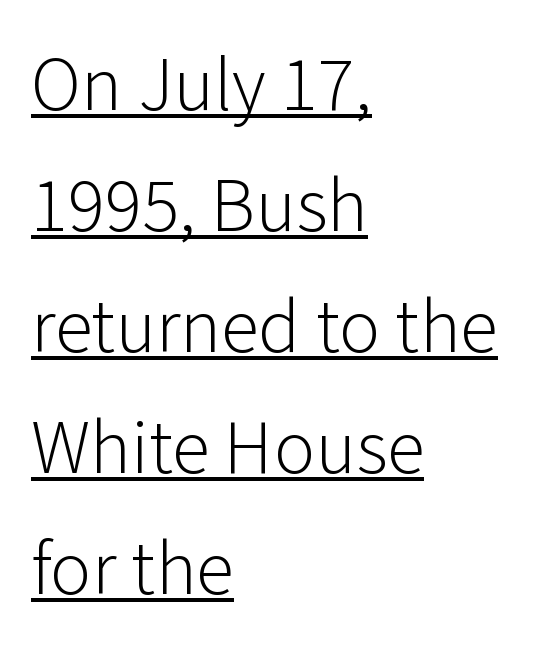
The image shows 77 px light sans-serif type, upright; set left-aligned, normal line spacing (1.57x), normal letter spacing, underlined; low stroke contrast and a medium x-height.
